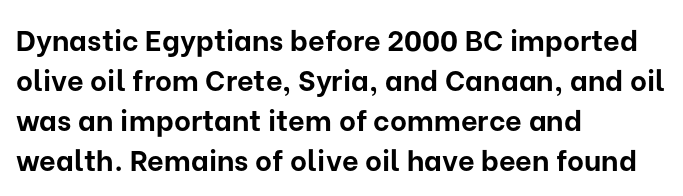
{"serif": "no", "italic": "no", "bold": "yes", "weight": "bold", "width": "normal", "stroke_contrast": "low", "x_height": "medium", "monospaced": "no", "underline": "no", "align": "left", "line_spacing": "normal", "line_spacing_ratio": 1.38, "letter_spacing": "normal", "letter_spacing_em": 0.0, "glyph_px": 29}
